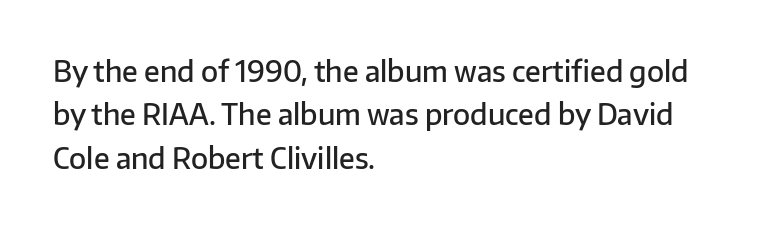
{"serif": "no", "italic": "no", "bold": "semi", "weight": "semibold", "width": "normal", "stroke_contrast": "low", "x_height": "medium", "monospaced": "no", "underline": "no", "align": "left", "line_spacing": "normal", "line_spacing_ratio": 1.55, "letter_spacing": "normal", "letter_spacing_em": 0.0, "glyph_px": 28}
